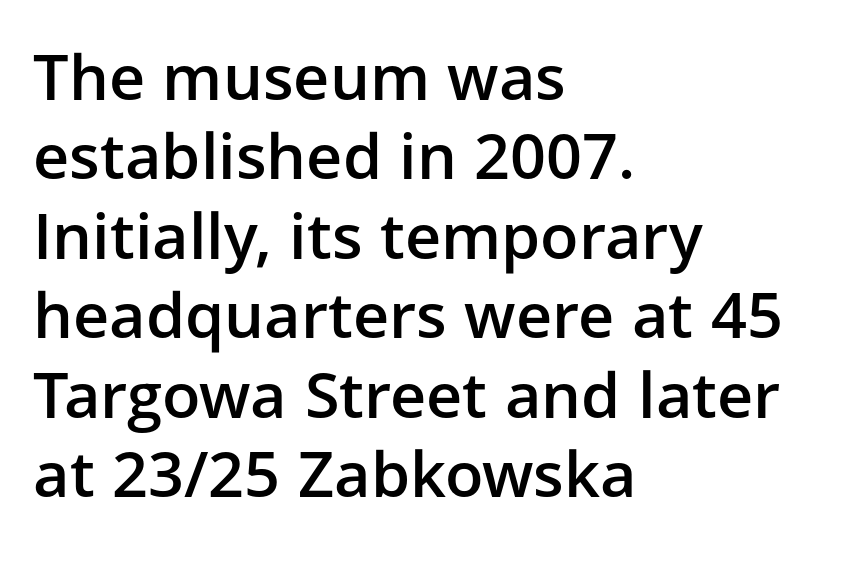
{"serif": "no", "italic": "no", "bold": "semi", "weight": "semibold", "width": "normal", "stroke_contrast": "low", "x_height": "medium", "monospaced": "no", "underline": "no", "align": "left", "line_spacing": "normal", "line_spacing_ratio": 1.26, "letter_spacing": "normal", "letter_spacing_em": 0.0, "glyph_px": 63}
